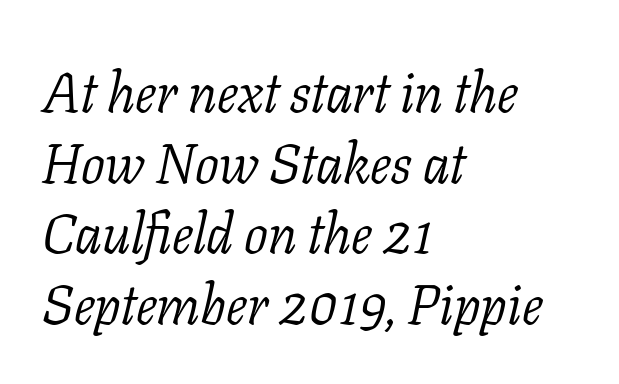
The image shows 56 px light serif type, italic (leaning right); set left-aligned, normal line spacing (1.26x), normal letter spacing, not underlined; low stroke contrast and a medium x-height.
